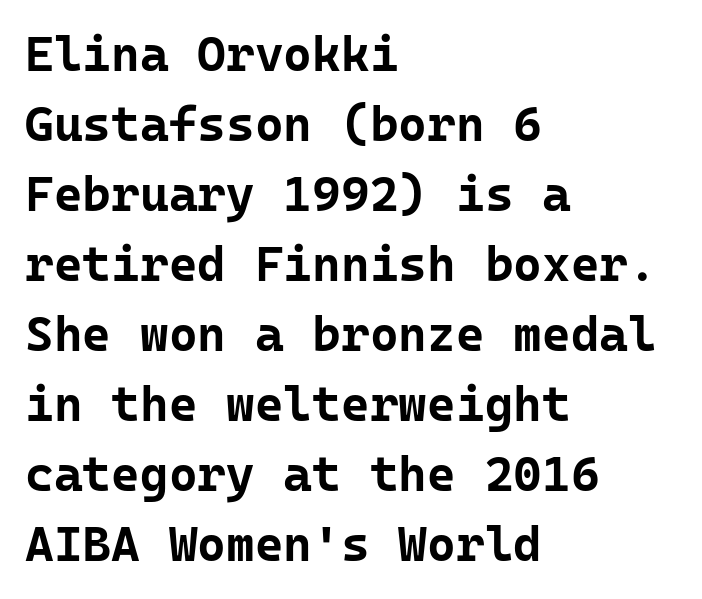
{"serif": "no", "italic": "no", "bold": "yes", "weight": "bold", "width": "normal", "stroke_contrast": "low", "x_height": "medium", "monospaced": "yes", "underline": "no", "align": "left", "line_spacing": "normal", "line_spacing_ratio": 1.43, "letter_spacing": "normal", "letter_spacing_em": 0.0, "glyph_px": 49}
